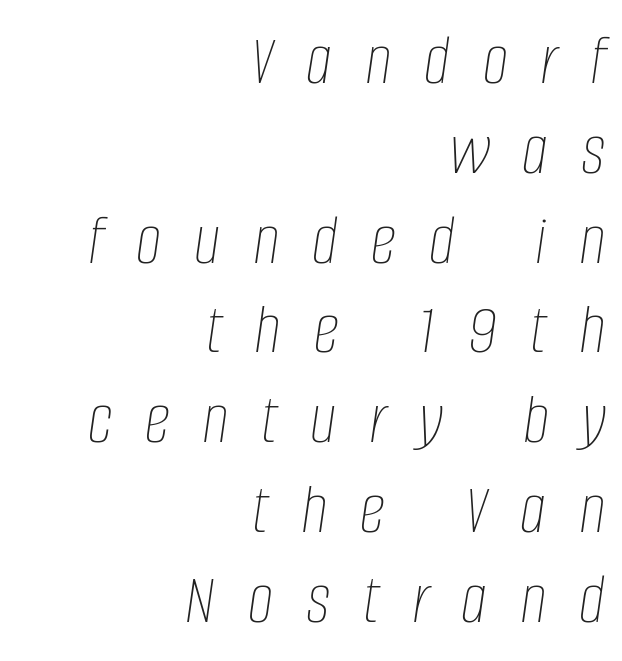
Nobody drew a line under any word here. A light-to-regular cut is what we see here. Which margin do the lines hug? The right one — the left edge is uneven. Someone cranked the tracking dial way up on this one. These lines are rendered in a variable-pitch font.
